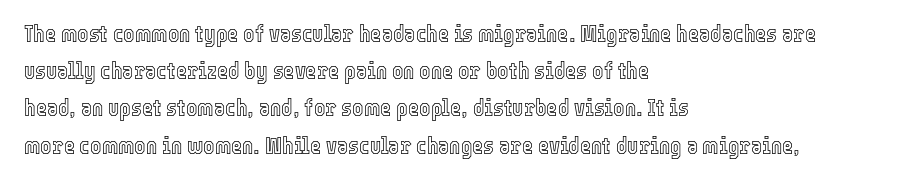
The image shows 24 px text type, upright; set left-aligned, normal line spacing (1.55x), normal letter spacing, not underlined.
